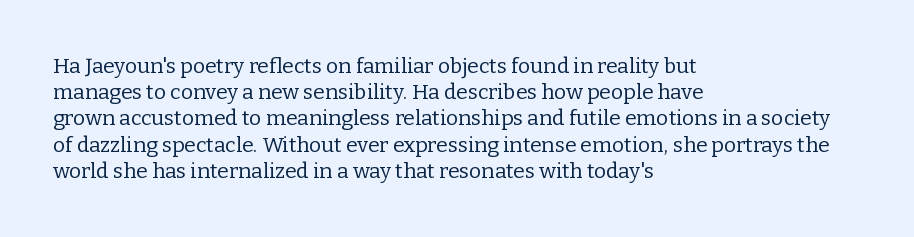
{"italic": "no", "bold": "no", "underline": "no", "align": "left", "line_spacing": "normal", "line_spacing_ratio": 1.25, "letter_spacing": "normal", "letter_spacing_em": 0.0, "glyph_px": 21}
